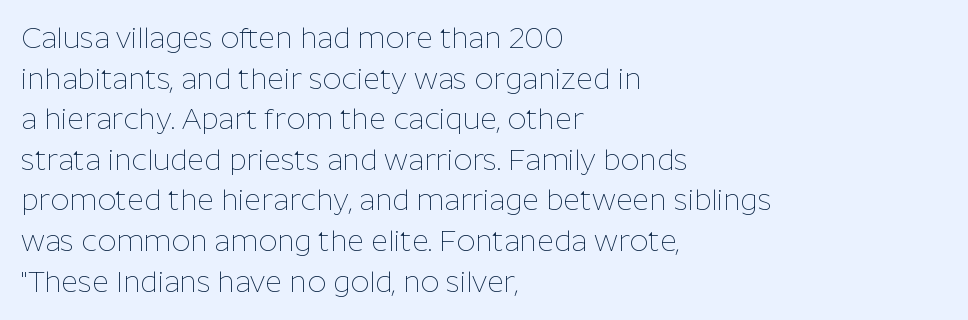
Stroke terminals: plain, sans-serif. The specimen omits any rule beneath the text block's lines. Layout note: lines flush left. Posture: straight, roman, zero tilt. Standard letterfit; no display-style spreading of the glyphs.
